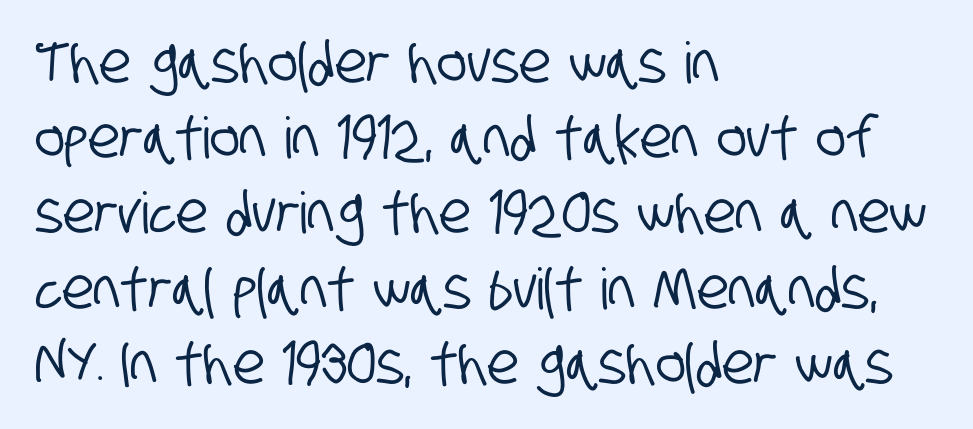
The passage shown is typeset with a sans-serif family. The typesetter chose a ragged-right arrangement here. Look at the tracking — it's just the regular setting, nothing added. The passage shown is typed in a proportional face where columns would drift.
